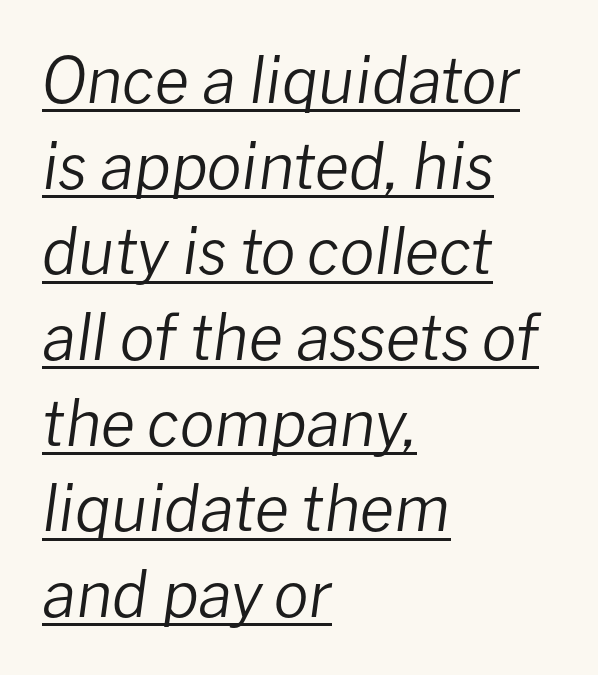
The image shows 63 px regular-weight type, italic (leaning right); set left-aligned, normal line spacing (1.36x), normal letter spacing, underlined; low stroke contrast and a medium x-height.
